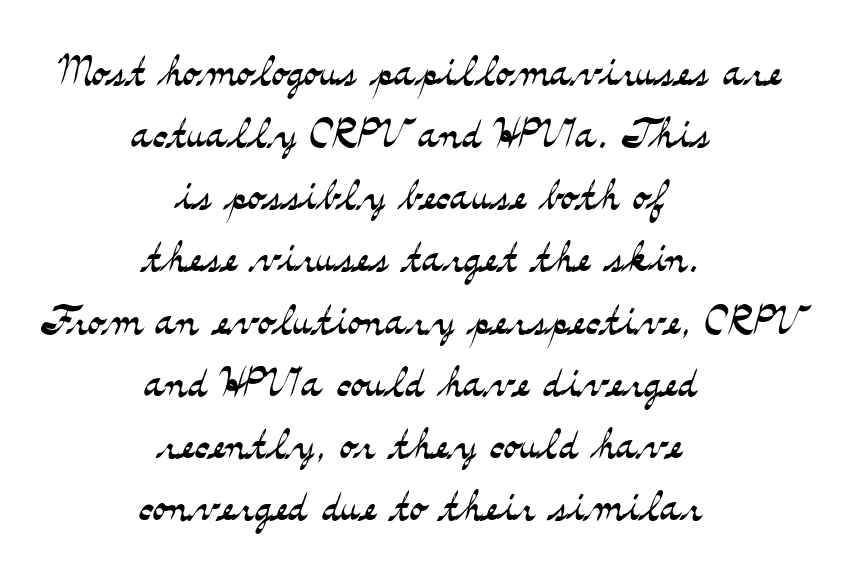
The image shows 56 px light, wide serif type; set centered, tight line spacing (1.11x), normal letter spacing, not underlined; medium stroke contrast and a small x-height.
